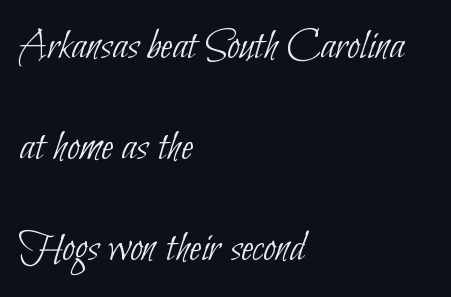
Q: Is the text bold? A: No.
Q: Is the typeface a serif or a sans-serif typeface? A: Sans-serif.
Q: Is the text underlined? A: No.
Q: How is the paragraph aligned? A: Left-aligned.
Q: Is the spacing between letters normal or unusually wide? A: Normal.
Q: Is the spacing between lines tight, normal or loose? A: Loose.
Q: Width (condensed, normal, or wide)? A: Condensed.
Q: Stroke contrast? A: Low.
Q: x-height? A: Small.
Q: Monospaced? A: No.
